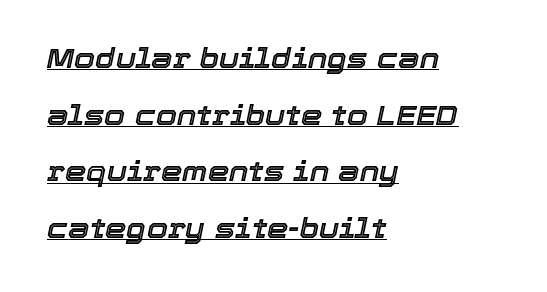
Q: Is the text italic (slanted)? A: Yes, it leans right by about 12 degrees.
Q: Is the text underlined? A: Yes.
Q: How is the paragraph aligned? A: Left-aligned.
Q: Is the spacing between letters normal or unusually wide? A: Normal.
Q: Is the spacing between lines tight, normal or loose? A: Loose.
